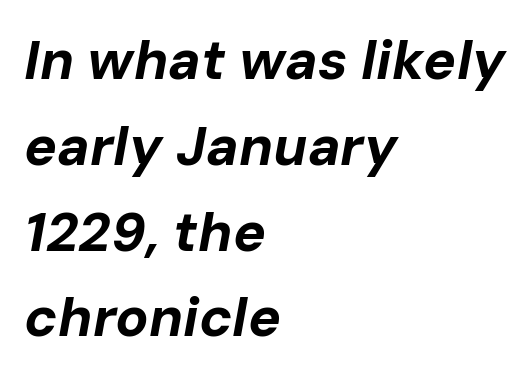
Q: Is the text bold? A: Yes.
Q: Is the text italic (slanted)? A: Yes, it leans right by about 10 degrees.
Q: Is the text underlined? A: No.
Q: How is the paragraph aligned? A: Left-aligned.
Q: Is the spacing between letters normal or unusually wide? A: Normal.
Q: Is the spacing between lines tight, normal or loose? A: Normal.
Q: Width (condensed, normal, or wide)? A: Normal.
Q: Stroke contrast? A: Low.
Q: x-height? A: Medium.
Q: Monospaced? A: No.
